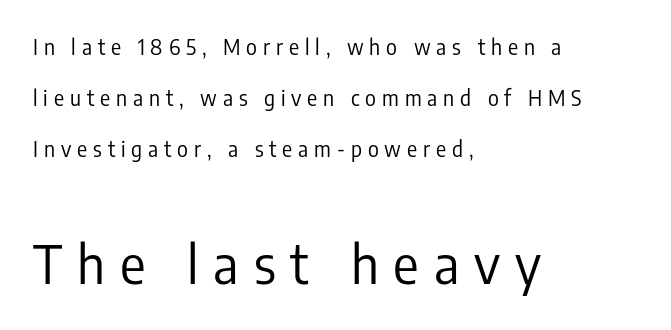
Q: Is the text bold? A: No.
Q: Is the text italic (slanted)? A: No, it is upright.
Q: Is the typeface a serif or a sans-serif typeface? A: Sans-serif.
Q: Is the text underlined? A: No.
Q: How is the paragraph aligned? A: Left-aligned.
Q: Is the spacing between letters normal or unusually wide? A: Unusually wide.
Q: Is the spacing between lines tight, normal or loose? A: Loose.
Q: Which block of text is set in a larger size, the first (top) or the second (bottom)? A: The second (bottom) one.
Q: Width (condensed, normal, or wide)? A: Condensed.
Q: Stroke contrast? A: Low.
Q: x-height? A: Medium.
Q: Monospaced? A: No.
